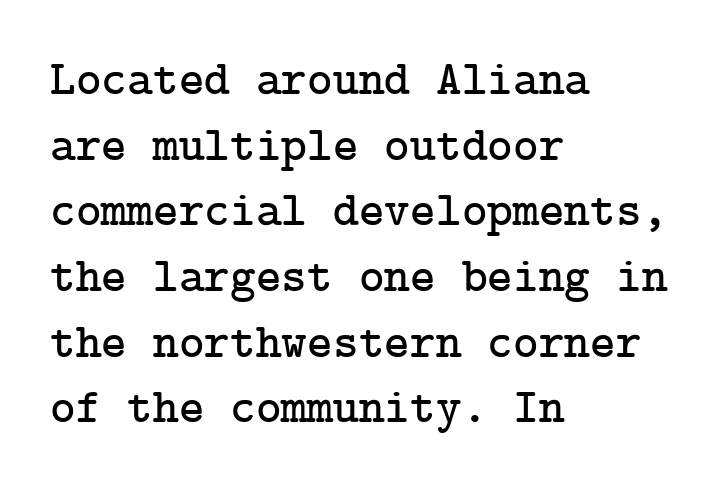
Q: Is the text italic (slanted)? A: No, it is upright.
Q: Is the typeface a serif or a sans-serif typeface? A: Serif.
Q: Is the text underlined? A: No.
Q: How is the paragraph aligned? A: Left-aligned.
Q: Is the spacing between letters normal or unusually wide? A: Normal.
Q: Is the spacing between lines tight, normal or loose? A: Normal.
Q: Width (condensed, normal, or wide)? A: Normal.
Q: Stroke contrast? A: Low.
Q: x-height? A: Medium.
